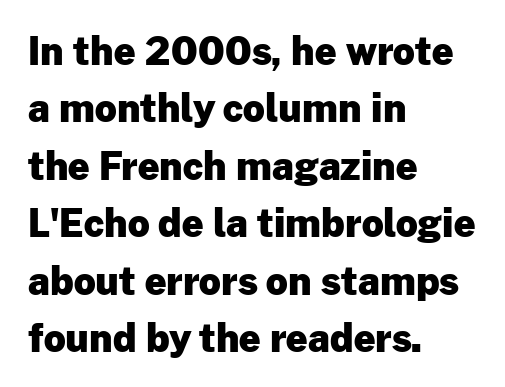
Q: Is the text bold? A: Yes.
Q: Is the text italic (slanted)? A: No, it is upright.
Q: Is the typeface a serif or a sans-serif typeface? A: Sans-serif.
Q: Is the text underlined? A: No.
Q: How is the paragraph aligned? A: Left-aligned.
Q: Is the spacing between letters normal or unusually wide? A: Normal.
Q: Is the spacing between lines tight, normal or loose? A: Normal.
Q: Width (condensed, normal, or wide)? A: Normal.
Q: Stroke contrast? A: Low.
Q: x-height? A: Medium.
Q: Monospaced? A: No.
